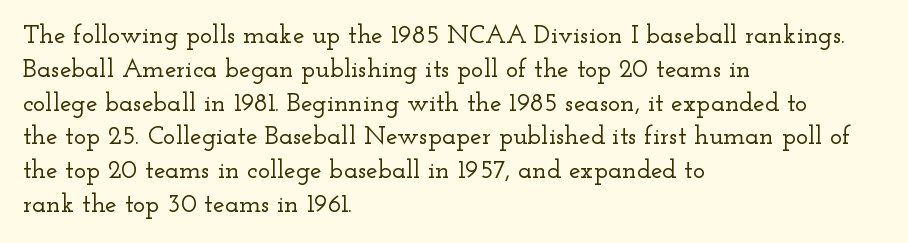
Q: Is the text italic (slanted)? A: No, it is upright.
Q: Is the text underlined? A: No.
Q: How is the paragraph aligned? A: Left-aligned.
Q: Is the spacing between letters normal or unusually wide? A: Normal.
Q: Is the spacing between lines tight, normal or loose? A: Normal.
